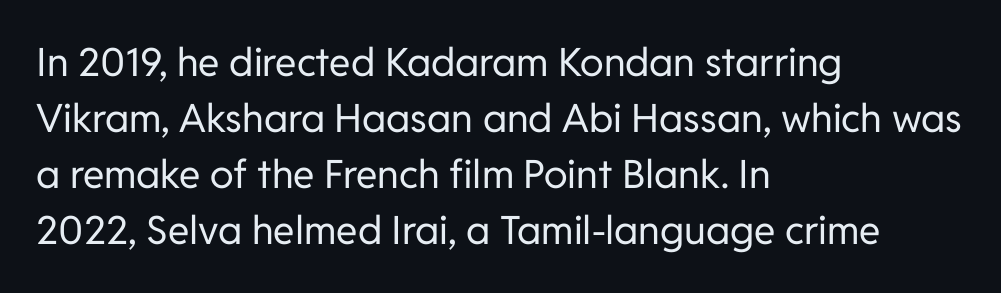
The image shows 39 px regular-weight sans-serif type, upright; set left-aligned, normal line spacing (1.44x), normal letter spacing, not underlined; low stroke contrast and a medium x-height.
